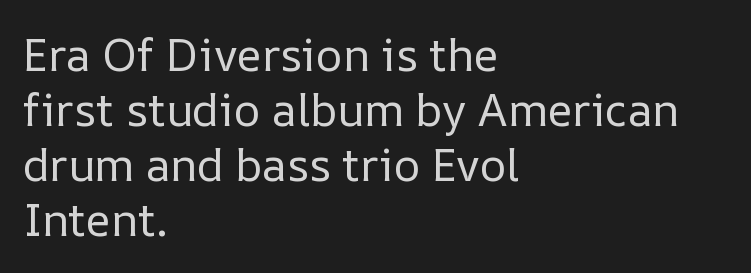
The letters stand upright; this is a roman face. The typesetting does not lean heavy: it is not bold. Spacing verdict: proportional, widths tailored to each character. Anything drawn beneath the words? Only blank space. Honestly, the letter spacing is just normal — you wouldn't notice it.
